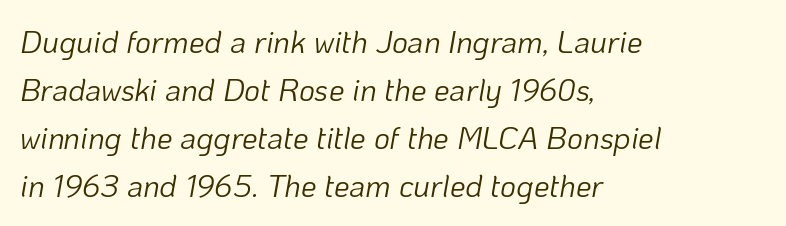
Q: Is the text bold? A: No.
Q: Is the text italic (slanted)? A: Yes, it leans right by about 10 degrees.
Q: Is the text underlined? A: No.
Q: How is the paragraph aligned? A: Left-aligned.
Q: Is the spacing between letters normal or unusually wide? A: Normal.
Q: Is the spacing between lines tight, normal or loose? A: Normal.
Q: Width (condensed, normal, or wide)? A: Normal.
Q: Stroke contrast? A: Low.
Q: x-height? A: Medium.
Q: Monospaced? A: No.
